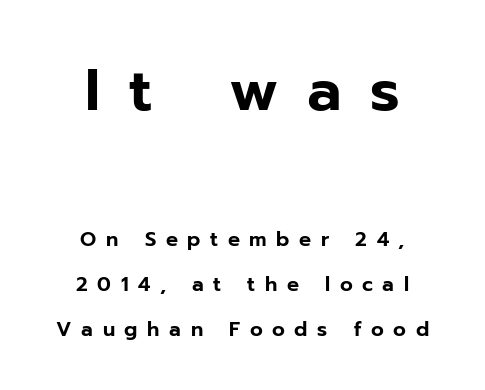
The image shows 59 px sans-serif type, upright; set centered, loose line spacing (2.24x), unusually wide letter spacing (+0.48 em), not underlined; the first (top) block is 2.95x larger; low stroke contrast and a medium x-height.
